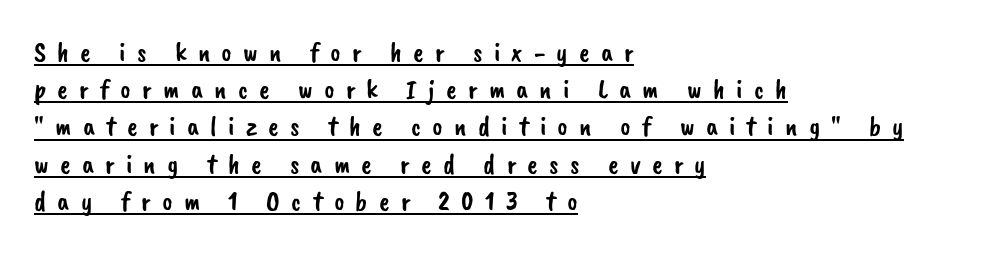
{"serif": "no", "width": "normal", "stroke_contrast": "low", "x_height": "small", "monospaced": "no", "underline": "yes", "align": "left", "line_spacing": "normal", "line_spacing_ratio": 1.33, "letter_spacing": "wide", "letter_spacing_em": 0.4, "glyph_px": 28}
